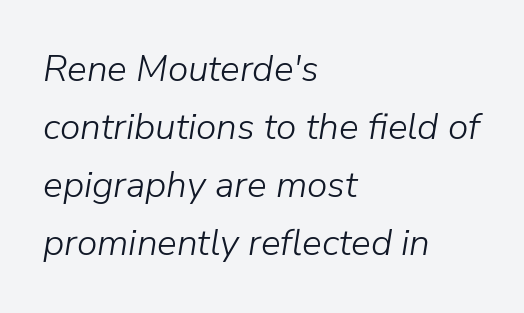
Q: Is the text bold? A: No.
Q: Is the text italic (slanted)? A: Yes, it leans right by about 9 degrees.
Q: Is the text underlined? A: No.
Q: How is the paragraph aligned? A: Left-aligned.
Q: Is the spacing between letters normal or unusually wide? A: Normal.
Q: Is the spacing between lines tight, normal or loose? A: Normal.
Q: Width (condensed, normal, or wide)? A: Normal.
Q: Stroke contrast? A: Low.
Q: x-height? A: Medium.
Q: Monospaced? A: No.
